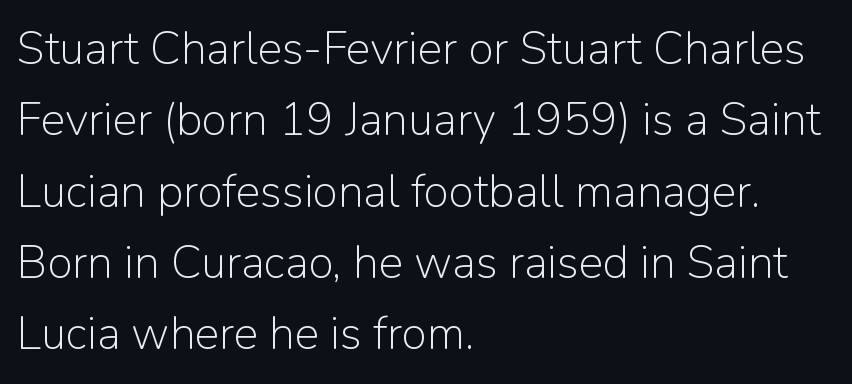
Standard letterfit; no display-style spreading of the glyphs. A classic flush-left, rag-right setting is used for this passage. A quiet, ordinary-to-light weight characterises the typeface. If you measured baseline to baseline, you'd find a middling distance. The type family on display is of the sans-serif kind. Italic? Not at all — the glyphs are vertical.
